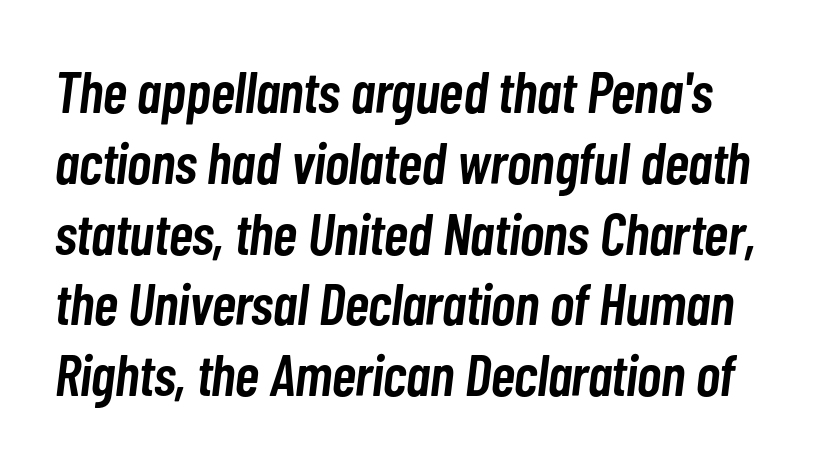
Q: Is the text bold? A: Semi-bold.
Q: Is the text italic (slanted)? A: Yes, it leans right by about 7 degrees.
Q: Is the text underlined? A: No.
Q: Is the spacing between letters normal or unusually wide? A: Normal.
Q: Width (condensed, normal, or wide)? A: Condensed.
Q: Stroke contrast? A: Low.
Q: x-height? A: Medium.
Q: Monospaced? A: No.
